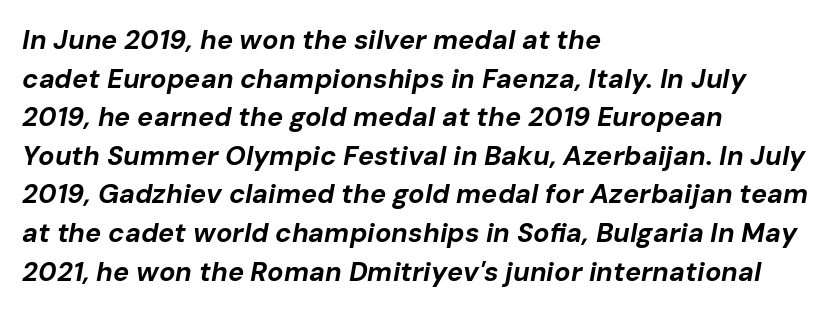
The image shows 27 px bold type, italic (leaning right); set left-aligned, normal line spacing (1.43x), normal letter spacing, not underlined.
